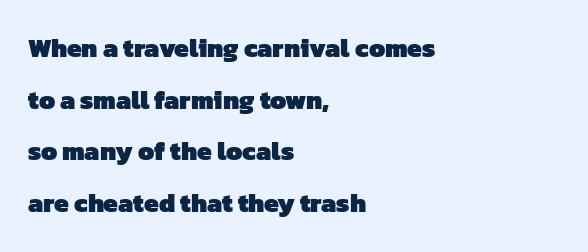
Q: Is the text bold? A: Yes.
Q: Is the text underlined? A: No.
Q: How is the paragraph aligned? A: Left-aligned.
Q: Is the spacing between letters normal or unusually wide? A: Normal.
Q: Is the spacing between lines tight, normal or loose? A: Loose.
